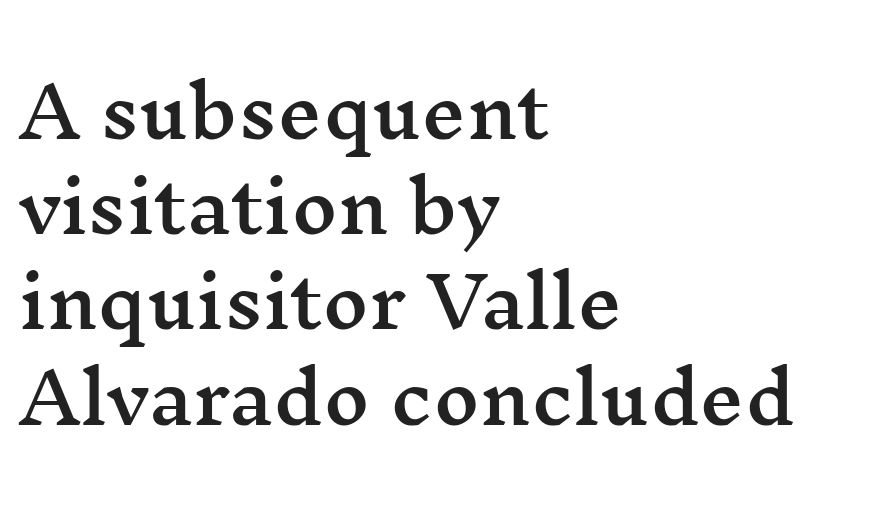
Italic? Not at all — the glyphs are vertical. Plain, unruled lines of type. The letters carry serifs — small finishing strokes at the ends of their stems. Rows of type keep a routine distance in the vertical direction. Alignment: flush left.
